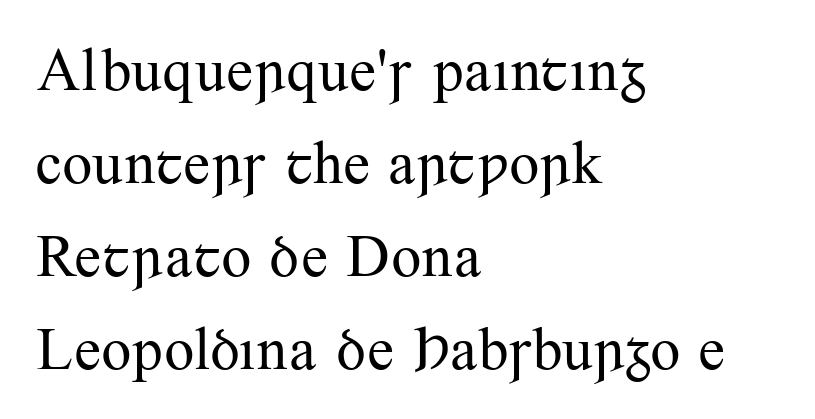
{"serif": "yes", "italic": "no", "bold": "no", "weight": "regular", "width": "normal", "stroke_contrast": "medium", "x_height": "small", "monospaced": "no", "underline": "no", "align": "left", "line_spacing": "normal", "line_spacing_ratio": 1.55, "letter_spacing": "normal", "letter_spacing_em": 0.0, "glyph_px": 60}
